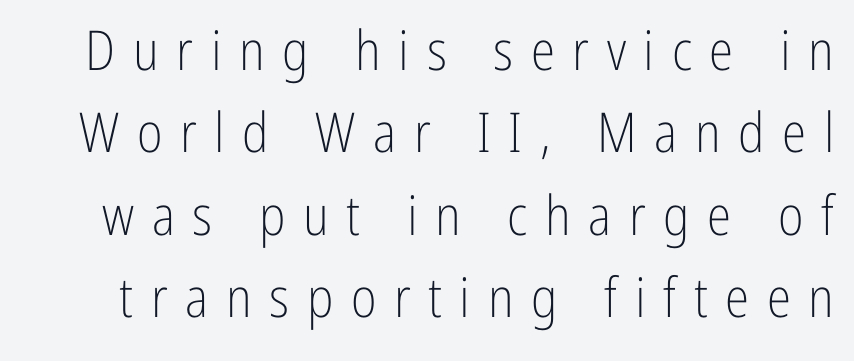
Q: Is the text bold? A: No.
Q: Is the text italic (slanted)? A: No, it is upright.
Q: Is the typeface a serif or a sans-serif typeface? A: Sans-serif.
Q: Is the text underlined? A: No.
Q: Is the spacing between letters normal or unusually wide? A: Unusually wide.
Q: Is the spacing between lines tight, normal or loose? A: Normal.
Q: Width (condensed, normal, or wide)? A: Condensed.
Q: Stroke contrast? A: Low.
Q: x-height? A: Medium.
Q: Monospaced? A: No.
